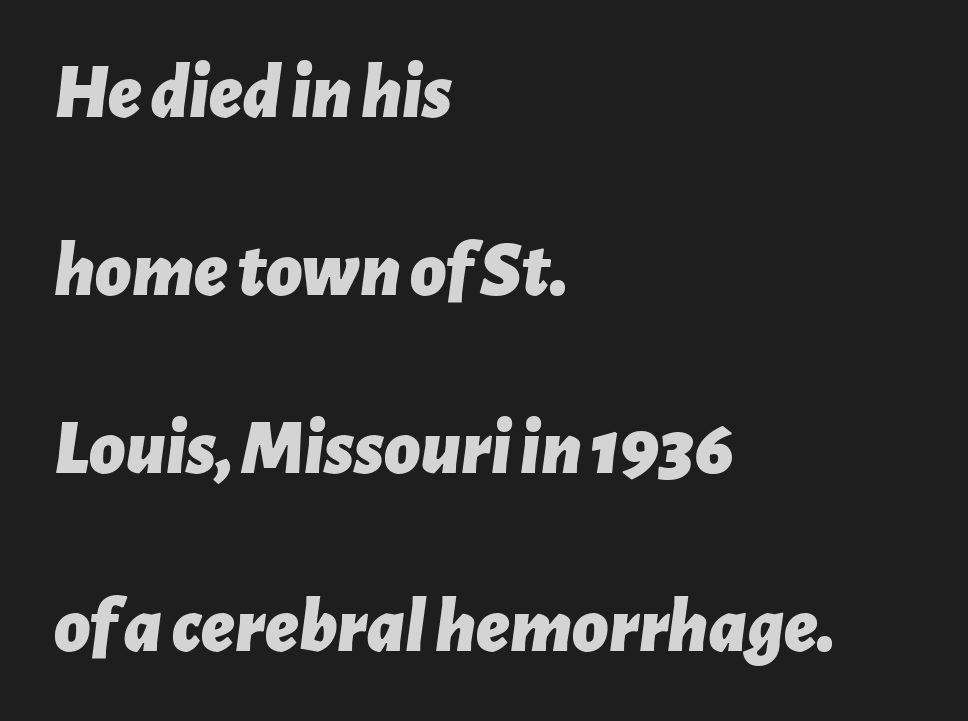
The image shows 78 px bold type, italic (leaning right); set left-aligned, loose line spacing (2.28x), normal letter spacing, not underlined; low stroke contrast and a medium x-height.
